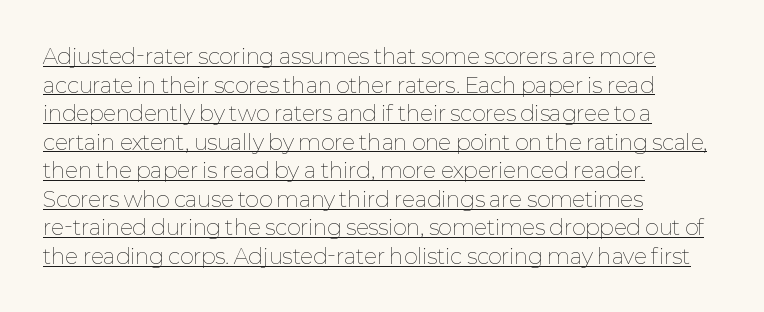
Q: Is the text bold? A: No.
Q: Is the text italic (slanted)? A: No, it is upright.
Q: Is the text underlined? A: Yes.
Q: How is the paragraph aligned? A: Left-aligned.
Q: Is the spacing between letters normal or unusually wide? A: Normal.
Q: Is the spacing between lines tight, normal or loose? A: Normal.
